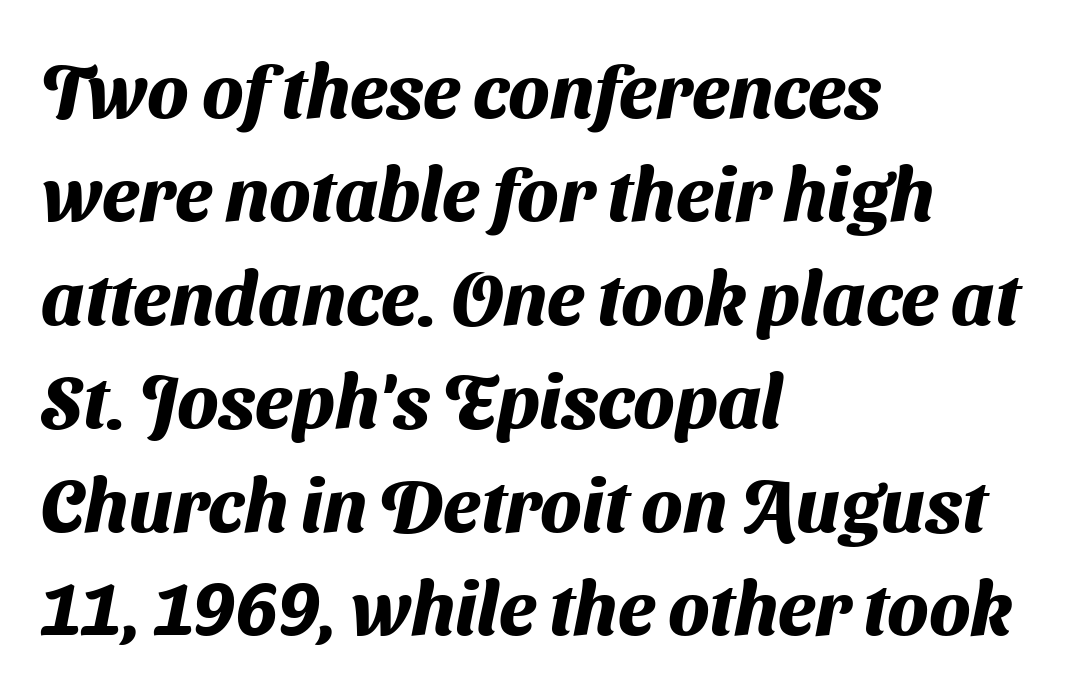
Q: Is the text bold? A: Yes.
Q: Is the typeface a serif or a sans-serif typeface? A: Sans-serif.
Q: Is the text underlined? A: No.
Q: How is the paragraph aligned? A: Left-aligned.
Q: Is the spacing between letters normal or unusually wide? A: Normal.
Q: Is the spacing between lines tight, normal or loose? A: Normal.
Q: Width (condensed, normal, or wide)? A: Normal.
Q: Stroke contrast? A: Medium.
Q: x-height? A: Medium.
Q: Monospaced? A: No.
